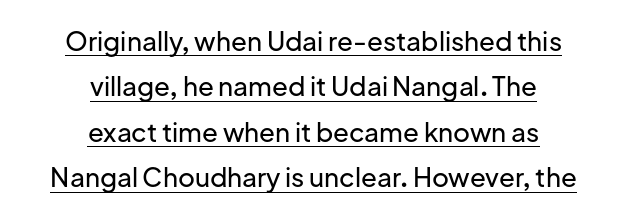
{"italic": "no", "underline": "yes", "align": "center", "line_spacing_ratio": 1.75, "letter_spacing": "normal", "letter_spacing_em": 0.0, "glyph_px": 26}
